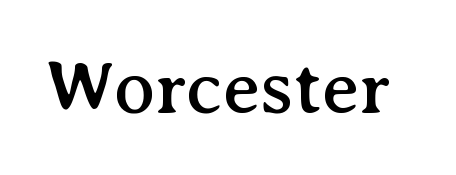
The image shows 77 px serif type, upright; set normal letter spacing, not underlined; medium stroke contrast and a medium x-height.
